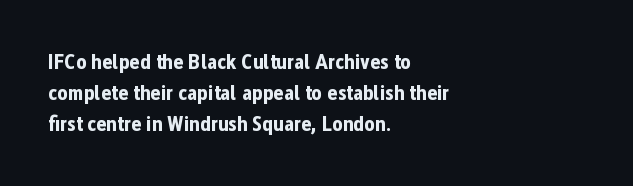
{"italic": "no", "bold": "yes", "underline": "no", "align": "left", "line_spacing": "normal", "line_spacing_ratio": 1.41, "letter_spacing": "normal", "letter_spacing_em": 0.0, "glyph_px": 22}
